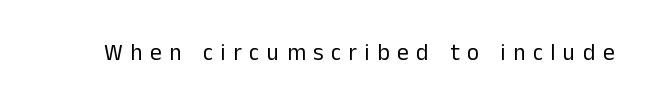
The image shows 23 px text type, upright; set unusually wide letter spacing (+0.33 em), not underlined.
